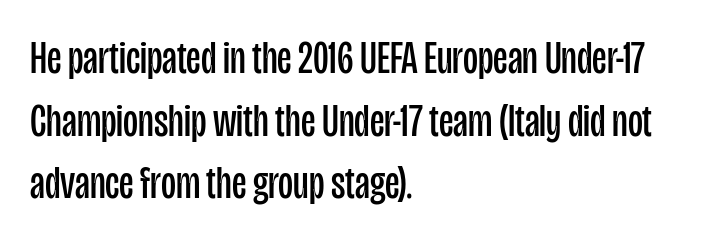
This sample has the flowing, uneven cadence of proportional lettering. Nope, no serifs anywhere on these letters. The typeface has the unassuming heft of standard copy or less. Decoration check: the copy has no underline. Quick note: interline space is typical. The rendering anchors every line to the left-hand side.
